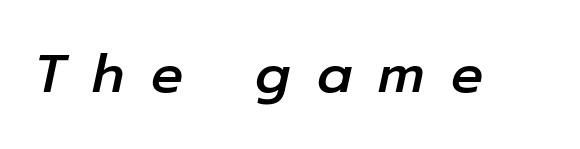
The image shows 53 px text type, italic (leaning right); set unusually wide letter spacing (+0.5 em), not underlined; low stroke contrast and a medium x-height.
